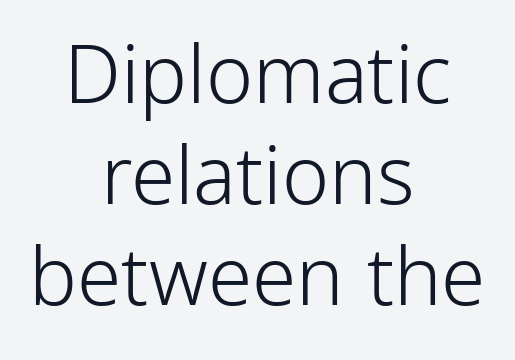
The image shows 80 px light, condensed sans-serif type, upright; set centered, normal line spacing (1.26x), normal letter spacing, not underlined; low stroke contrast and a medium x-height.
